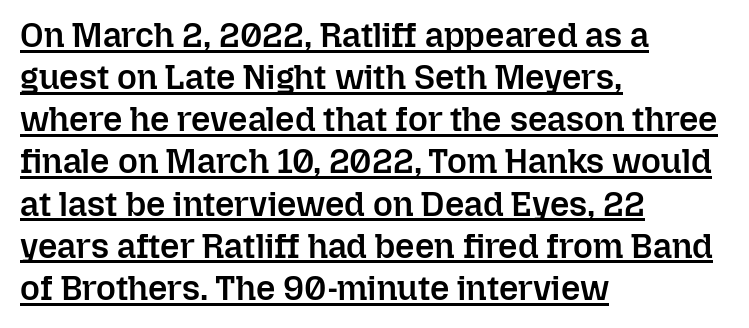
{"italic": "no", "bold": "semi", "weight": "semibold", "width": "normal", "stroke_contrast": "low", "x_height": "medium", "monospaced": "no", "underline": "yes", "align": "left", "line_spacing_ratio": 1.24, "letter_spacing": "normal", "letter_spacing_em": 0.0, "glyph_px": 34}
